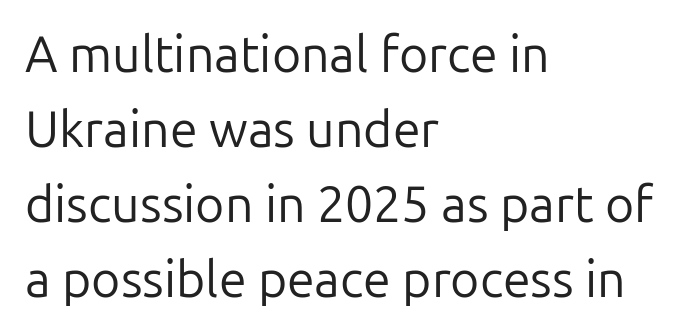
Q: Is the text bold? A: No.
Q: Is the text italic (slanted)? A: No, it is upright.
Q: Is the typeface a serif or a sans-serif typeface? A: Sans-serif.
Q: Is the text underlined? A: No.
Q: How is the paragraph aligned? A: Left-aligned.
Q: Is the spacing between letters normal or unusually wide? A: Normal.
Q: Is the spacing between lines tight, normal or loose? A: Normal.
Q: Width (condensed, normal, or wide)? A: Normal.
Q: Stroke contrast? A: Low.
Q: x-height? A: Medium.
Q: Monospaced? A: No.
